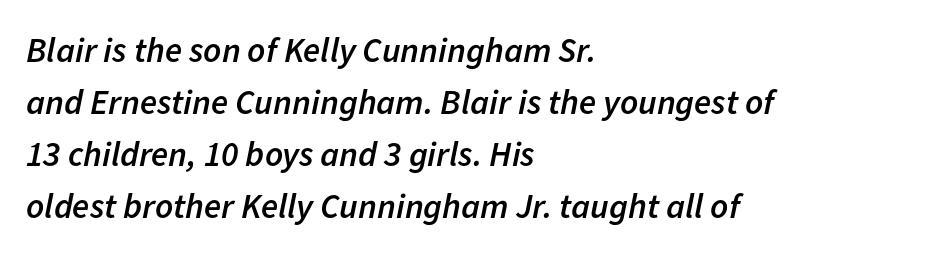
Descenders hang freely into open space. A typesetter would call this proportional, since set widths differ per character. Every character sits at an angle, as italics do. Firm but not heavy-handed strokes: this text is semibold. Here the glyphs are tracked normally, forming tight word shapes. Honestly, the row spacing looks completely unremarkable.
